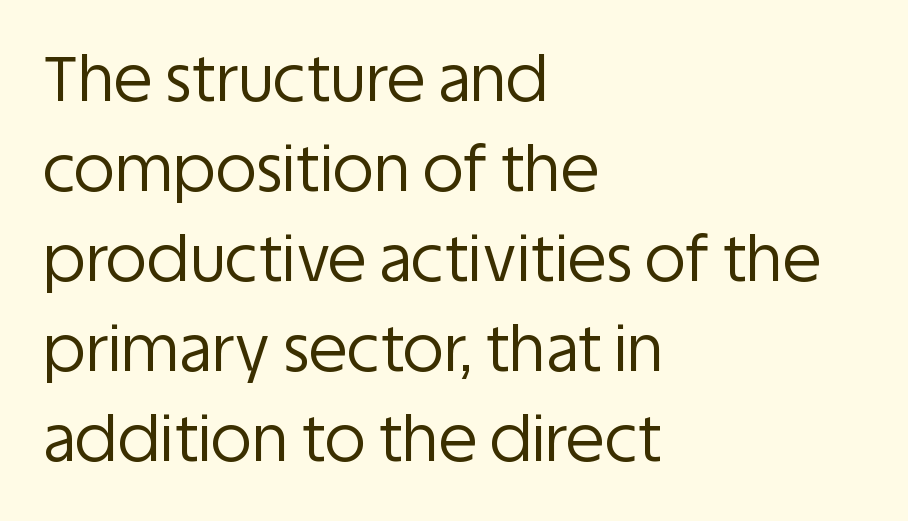
The image shows 63 px regular-weight sans-serif type, upright; set left-aligned, normal line spacing (1.43x), normal letter spacing, not underlined; low stroke contrast and a large x-height.
